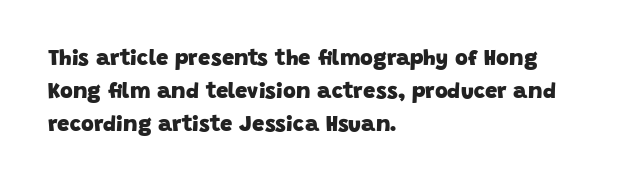
Q: Is the text bold? A: Yes.
Q: Is the text underlined? A: No.
Q: How is the paragraph aligned? A: Left-aligned.
Q: Is the spacing between letters normal or unusually wide? A: Normal.
Q: Is the spacing between lines tight, normal or loose? A: Normal.
